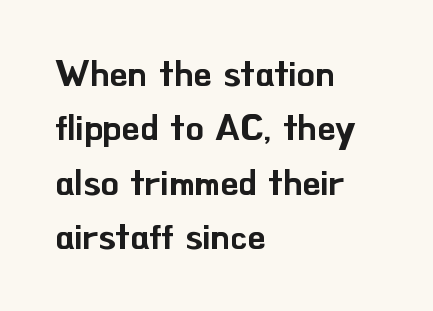
Q: Is the text italic (slanted)? A: No, it is upright.
Q: Is the typeface a serif or a sans-serif typeface? A: Sans-serif.
Q: Is the text underlined? A: No.
Q: How is the paragraph aligned? A: Left-aligned.
Q: Is the spacing between letters normal or unusually wide? A: Normal.
Q: Is the spacing between lines tight, normal or loose? A: Normal.
Q: Width (condensed, normal, or wide)? A: Normal.
Q: Stroke contrast? A: Low.
Q: x-height? A: Small.
Q: Monospaced? A: No.
